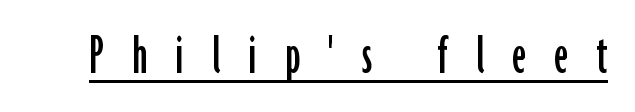
{"serif": "no", "italic": "no", "width": "condensed", "stroke_contrast": "low", "x_height": "medium", "monospaced": "no", "underline": "yes", "letter_spacing": "wide", "letter_spacing_em": 0.48, "glyph_px": 59}
